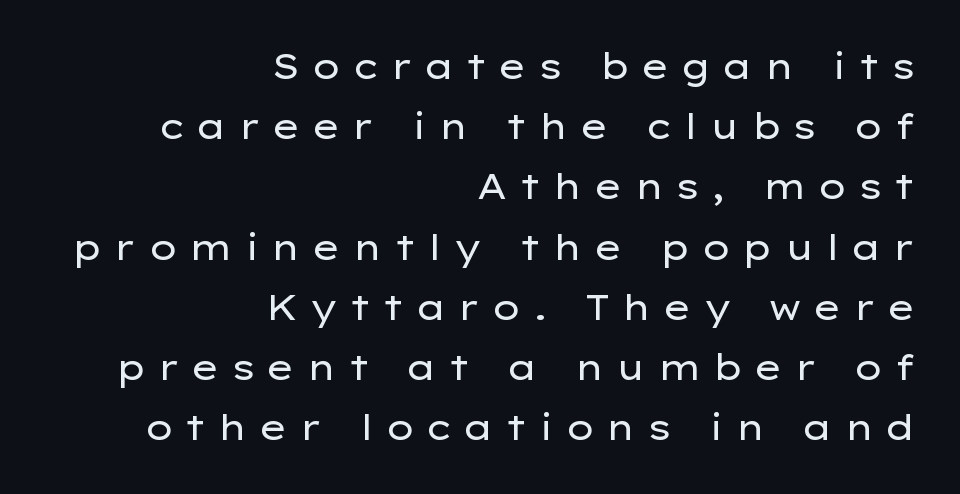
{"serif": "no", "italic": "no", "bold": "no", "weight": "regular", "width": "wide", "stroke_contrast": "low", "x_height": "medium", "monospaced": "no", "underline": "no", "align": "right", "line_spacing_ratio": 1.72, "letter_spacing": "wide", "letter_spacing_em": 0.3, "glyph_px": 35}
